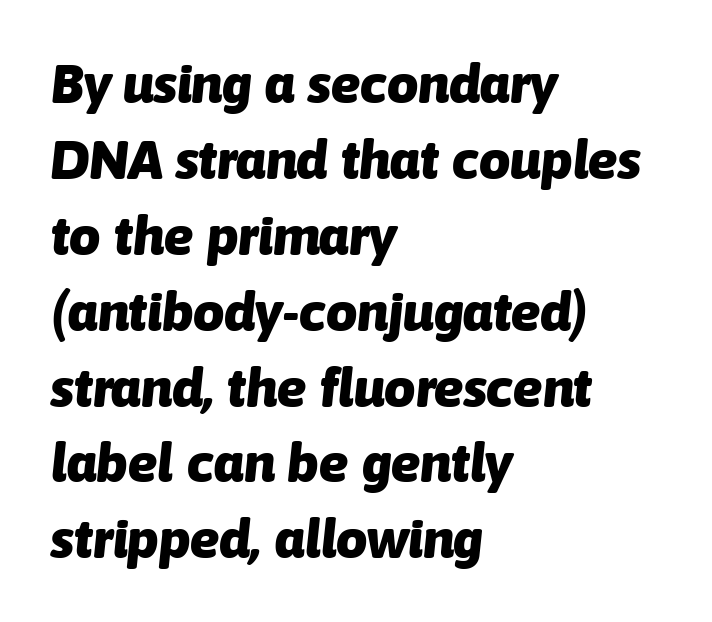
The image shows 55 px heavy type, italic (leaning right); set left-aligned, normal line spacing (1.38x), normal letter spacing, not underlined; low stroke contrast and a medium x-height.
